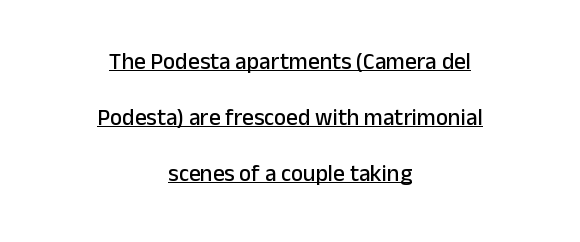
{"italic": "no", "underline": "yes", "align": "center", "line_spacing": "loose", "line_spacing_ratio": 2.43, "letter_spacing": "normal", "letter_spacing_em": 0.0, "glyph_px": 23}
